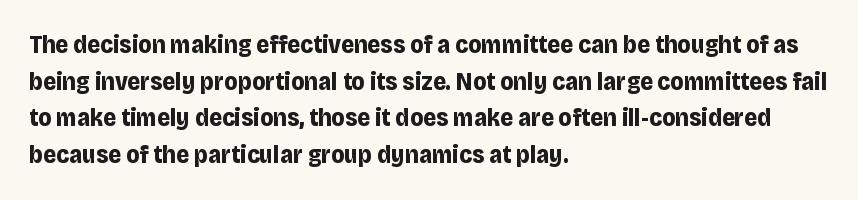
The image shows 25 px bold type, upright; set left-aligned, normal line spacing (1.47x), normal letter spacing, not underlined.
